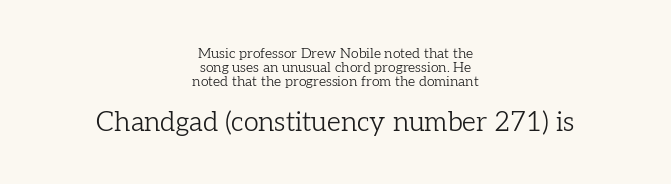
The image shows 27 px text type, upright; set centered, tight line spacing (0.99x), normal letter spacing, not underlined; the second (bottom) block is 1.93x larger.
